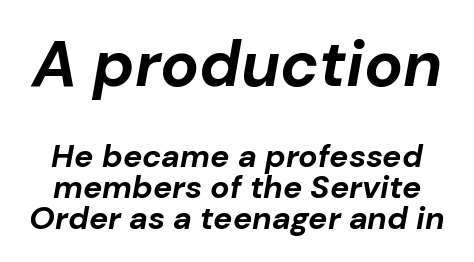
I'd describe the lettering as bold — thick and assertive. No word sits above an underline. Spacing between characters is what you'd get straight out of the box. In this sample the first text group is rendered at the bigger scale.
